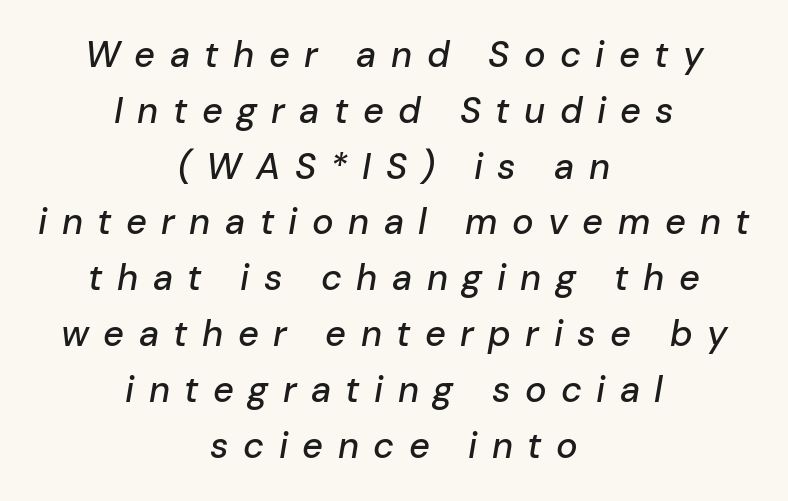
The image shows 36 px text type, italic (leaning right); set centered, normal line spacing (1.55x), unusually wide letter spacing (+0.4 em), not underlined; low stroke contrast and a medium x-height.
